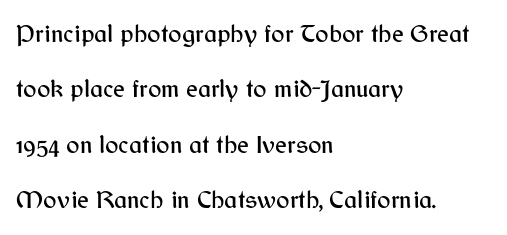
{"italic": "no", "underline": "no", "align": "left", "line_spacing": "loose", "line_spacing_ratio": 2.22, "letter_spacing": "normal", "letter_spacing_em": 0.0, "glyph_px": 25}
